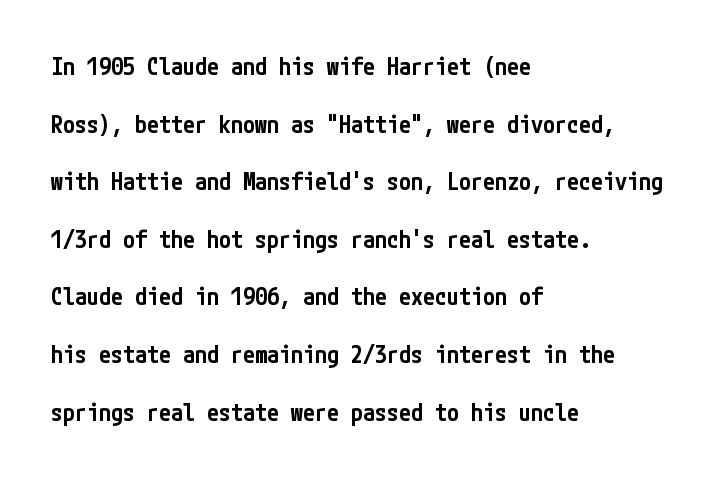
{"italic": "no", "bold": "semi", "underline": "no", "align": "left", "line_spacing": "loose", "line_spacing_ratio": 2.4, "letter_spacing": "normal", "letter_spacing_em": 0.0, "glyph_px": 24}
